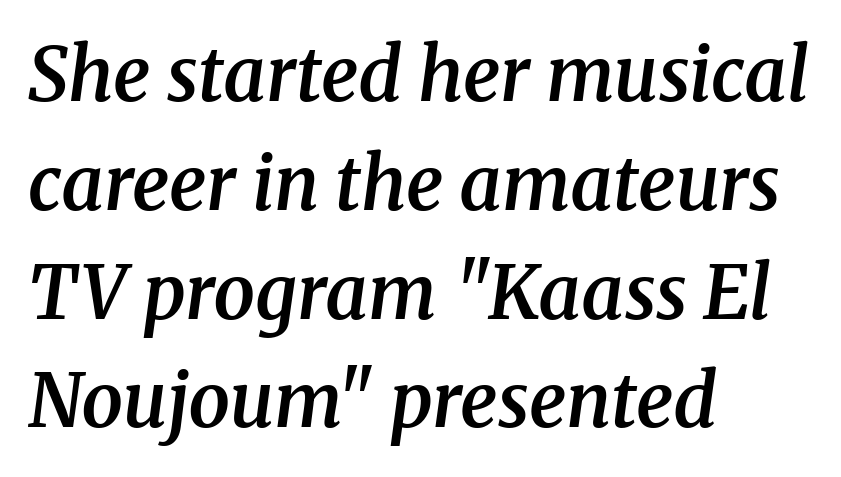
{"serif": "yes", "italic": "yes", "lean": "right", "slant_degrees": 8, "bold": "semi", "weight": "semibold", "width": "normal", "stroke_contrast": "medium", "x_height": "medium", "monospaced": "no", "underline": "no", "align": "left", "line_spacing": "normal", "line_spacing_ratio": 1.47, "letter_spacing": "normal", "letter_spacing_em": 0.0, "glyph_px": 74}
